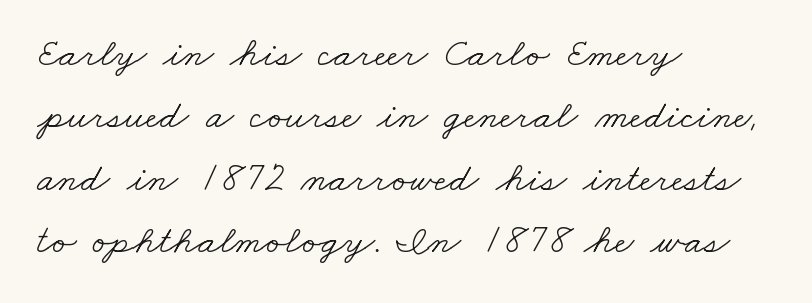
The image shows 41 px light, wide serif type; set left-aligned, normal line spacing (1.52x), normal letter spacing, not underlined; low stroke contrast and a small x-height.
